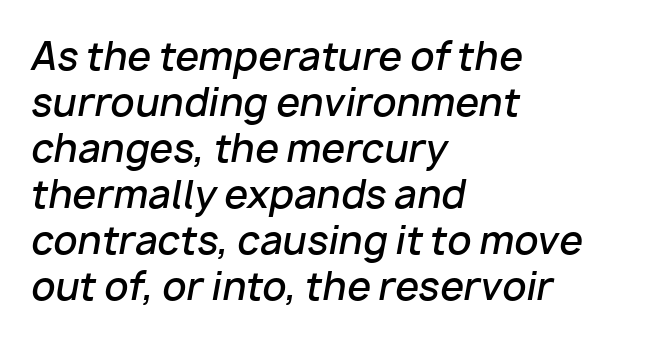
The lines in this sample share a left origin and differ only in where they stop. The specimen reads as italic at a glance. The rendering uses a semibold face; strokes are thickened but not to full bold. Anything drawn beneath the words? Only blank space. The line texture is even and compact thanks to regular tracking. Character widths vary here, with narrow letters taking less room than wide ones.
